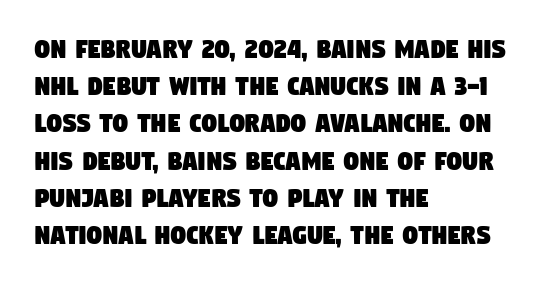
Q: Is the typeface a serif or a sans-serif typeface? A: Sans-serif.
Q: Is the text underlined? A: No.
Q: How is the paragraph aligned? A: Left-aligned.
Q: Is the spacing between letters normal or unusually wide? A: Normal.
Q: Width (condensed, normal, or wide)? A: Condensed.
Q: Stroke contrast? A: Low.
Q: x-height? A: Large.
Q: Monospaced? A: No.
